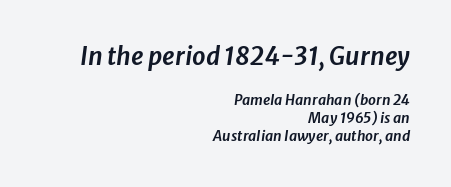
Q: Is the text italic (slanted)? A: Yes, it leans right by about 8 degrees.
Q: Is the text underlined? A: No.
Q: How is the paragraph aligned? A: Right-aligned.
Q: Is the spacing between letters normal or unusually wide? A: Normal.
Q: Is the spacing between lines tight, normal or loose? A: Normal.
Q: Which block of text is set in a larger size, the first (top) or the second (bottom)? A: The first (top) one.
